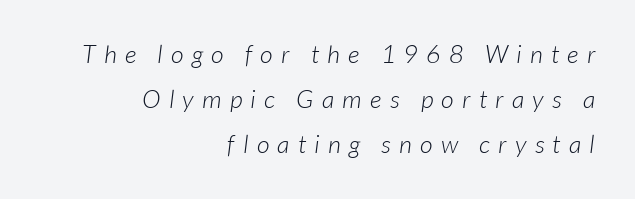
Q: Is the text bold? A: No.
Q: Is the text underlined? A: No.
Q: How is the paragraph aligned? A: Right-aligned.
Q: Is the spacing between letters normal or unusually wide? A: Unusually wide.
